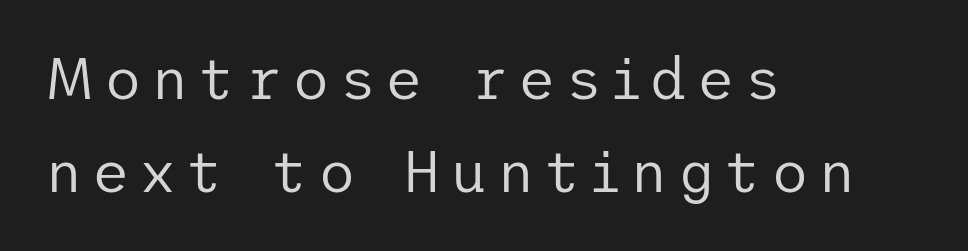
{"serif": "no", "italic": "no", "bold": "no", "weight": "regular", "width": "normal", "stroke_contrast": "low", "x_height": "medium", "underline": "no", "align": "left", "line_spacing": "normal", "line_spacing_ratio": 1.61, "glyph_px": 58}
